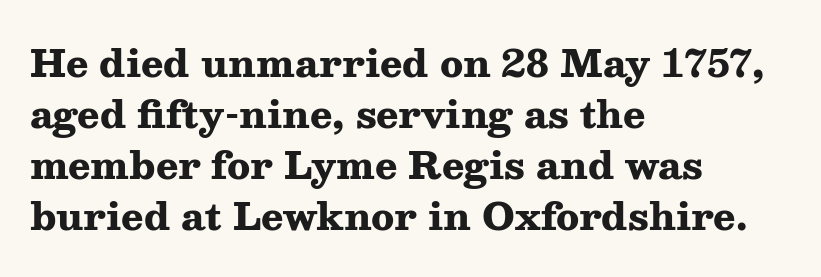
Notice how descenders clear the ascenders below comfortably — that's standard leading. Line starts are locked; line ends wander. Compared with an ordinary text face, these strokes are far heavier — a full bold. These lines are rendered in a variable-pitch font. To sum up the face: it has serifs. Type without underlining.
